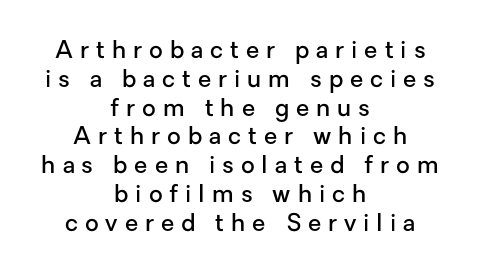
Q: Is the text bold? A: Semi-bold.
Q: Is the text italic (slanted)? A: No, it is upright.
Q: Is the text underlined? A: No.
Q: How is the paragraph aligned? A: Centered.
Q: Is the spacing between letters normal or unusually wide? A: Unusually wide.
